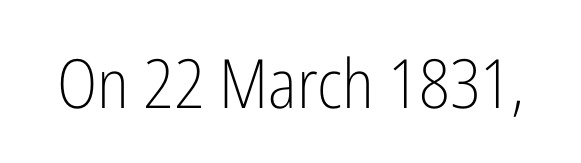
The image shows 68 px light, condensed sans-serif type, upright; set normal letter spacing, not underlined; low stroke contrast and a medium x-height.
